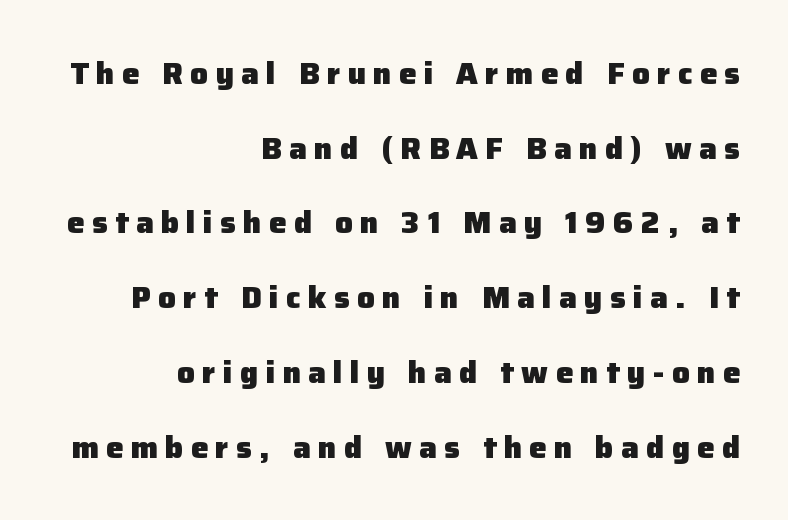
The image shows 31 px heavy sans-serif type, upright; set right-aligned, loose line spacing (2.41x), unusually wide letter spacing (+0.24 em), not underlined; low stroke contrast and a medium x-height.
